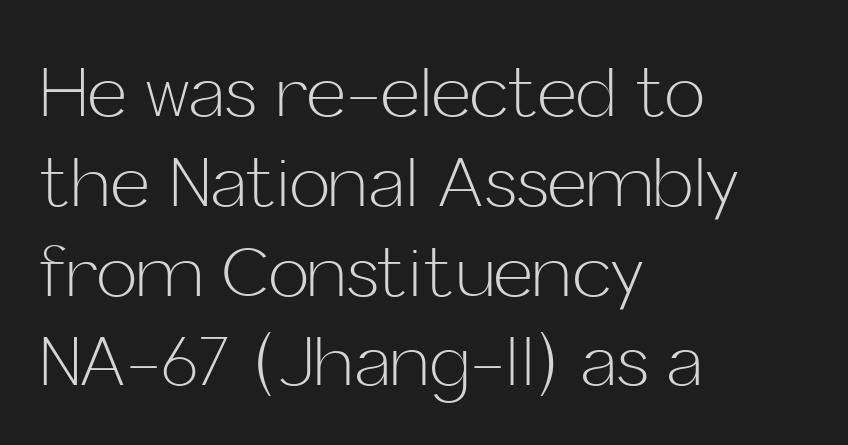
{"serif": "no", "italic": "no", "bold": "no", "weight": "light", "width": "normal", "stroke_contrast": "low", "x_height": "medium", "monospaced": "no", "underline": "no", "align": "left", "line_spacing": "normal", "line_spacing_ratio": 1.32, "letter_spacing": "normal", "letter_spacing_em": 0.0, "glyph_px": 68}
